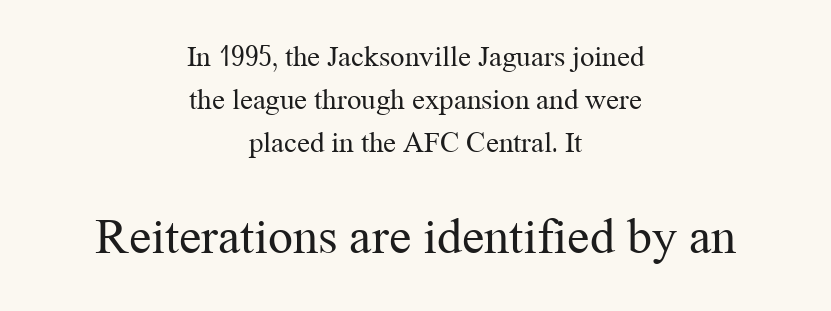
The passage shown has conventional tracking throughout. Just letters on the line, the space beneath them empty. The rendering uses a moderate line-height, typical for paragraphs. The strokes carry an ordinary text weight at most.
